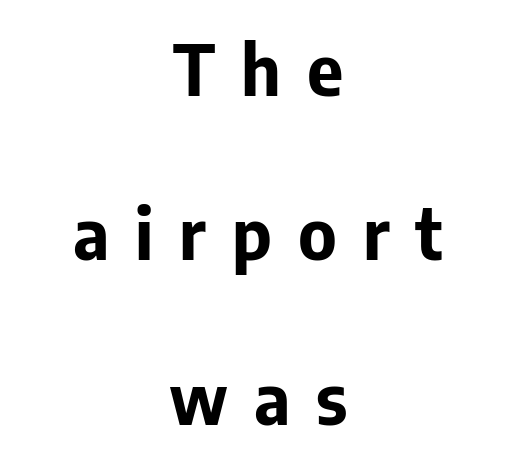
{"serif": "no", "italic": "no", "bold": "yes", "weight": "bold", "width": "normal", "stroke_contrast": "low", "x_height": "medium", "monospaced": "no", "underline": "no", "align": "center", "line_spacing": "loose", "line_spacing_ratio": 2.35, "letter_spacing": "wide", "letter_spacing_em": 0.37, "glyph_px": 70}
